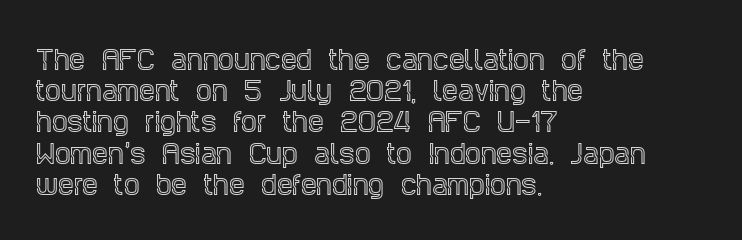
{"italic": "no", "underline": "no", "align": "left", "line_spacing": "normal", "line_spacing_ratio": 1.25, "letter_spacing": "normal", "letter_spacing_em": 0.0, "glyph_px": 25}
